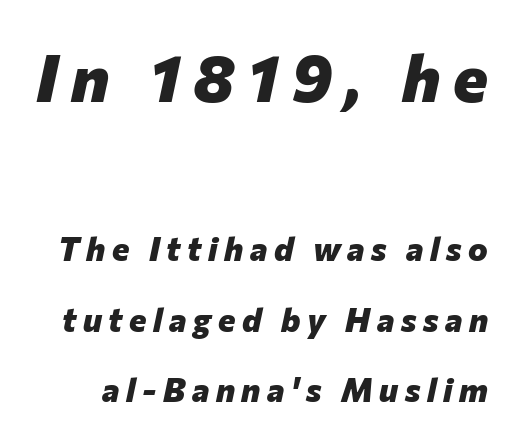
{"italic": "yes", "lean": "right", "slant_degrees": 12, "bold": "yes", "weight": "heavy", "width": "normal", "stroke_contrast": "low", "x_height": "medium", "monospaced": "no", "underline": "no", "line_spacing": "loose", "line_spacing_ratio": 2.13, "letter_spacing": "wide", "letter_spacing_em": 0.2, "larger_block": "first", "size_ratio": 2.0, "glyph_px": 66}
